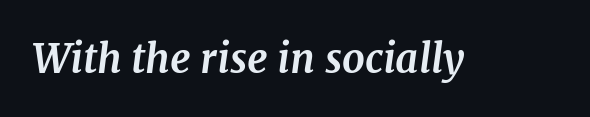
The image shows 40 px bold serif type, italic (leaning right); set normal letter spacing, not underlined; medium stroke contrast and a medium x-height.
